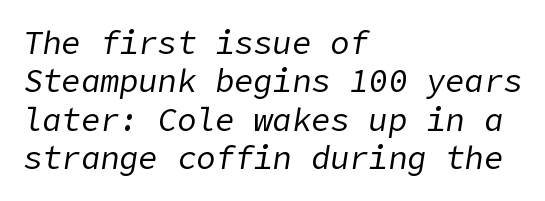
Glance below the letters and you will spot only blank space. Stems and bowls with no extra thickness — not bold. Notice how the stems are inclined rather than vertical — that's the hallmark of italics. Line beginnings align vertically; line endings do not. Short note: letters normally spaced.
